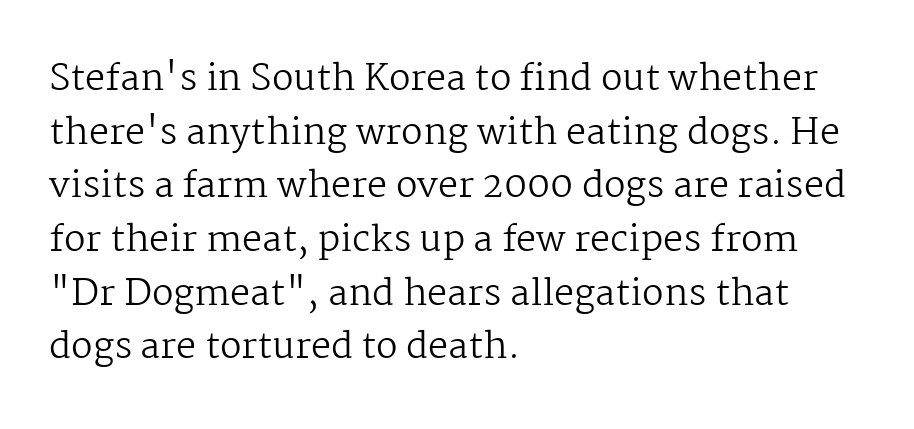
{"serif": "yes", "italic": "no", "bold": "no", "weight": "regular", "width": "normal", "stroke_contrast": "medium", "x_height": "medium", "monospaced": "no", "underline": "no", "align": "left", "line_spacing": "normal", "line_spacing_ratio": 1.49, "letter_spacing": "normal", "letter_spacing_em": 0.0, "glyph_px": 36}
